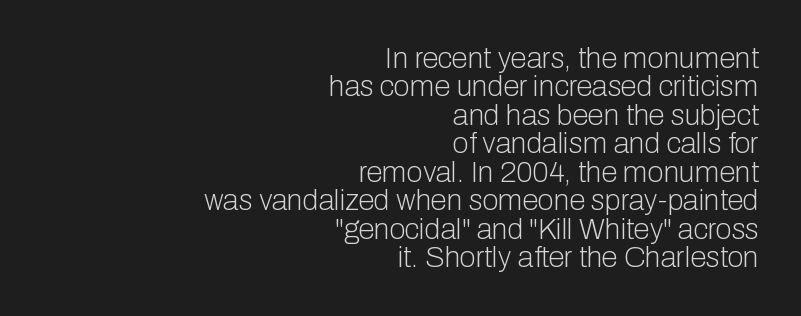
{"serif": "no", "italic": "no", "bold": "no", "weight": "light", "width": "normal", "stroke_contrast": "low", "x_height": "medium", "monospaced": "no", "underline": "no", "align": "right", "line_spacing": "tight", "line_spacing_ratio": 0.98, "letter_spacing": "normal", "letter_spacing_em": 0.0, "glyph_px": 29}
